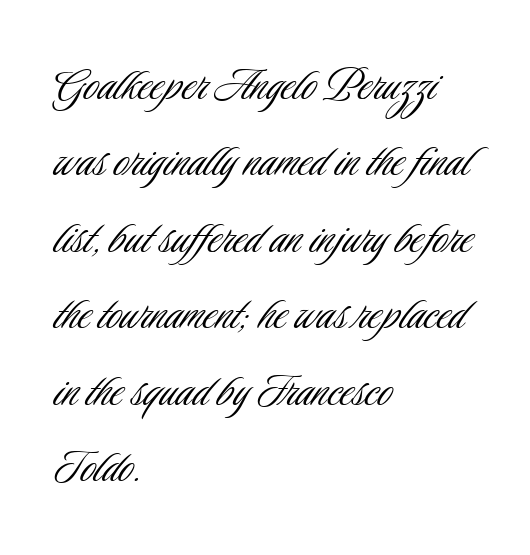
The designer went with a sans here, leaving each stem footless. The compositor pushed each line to the left boundary. Here the designer chose a conventional face with non-uniform glyph widths. The foot of each line stays bare and open. Vertical spacing — default. The strokes carry an ordinary text weight at most.
